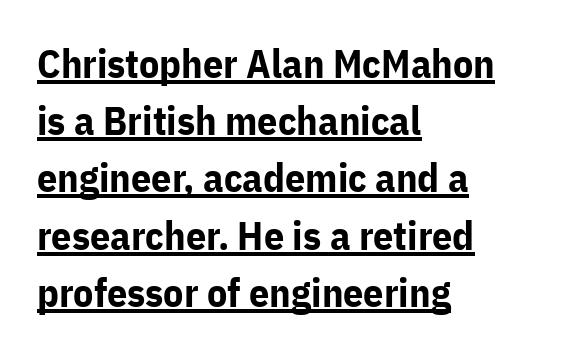
The image shows 40 px bold sans-serif type, upright; set left-aligned, normal line spacing (1.43x), normal letter spacing, underlined; low stroke contrast and a medium x-height.
